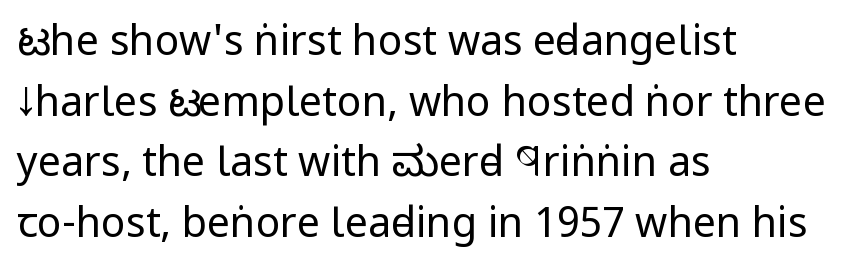
Q: Is the text bold? A: No.
Q: Is the text italic (slanted)? A: No, it is upright.
Q: Is the typeface a serif or a sans-serif typeface? A: Sans-serif.
Q: Is the text underlined? A: No.
Q: How is the paragraph aligned? A: Left-aligned.
Q: Is the spacing between letters normal or unusually wide? A: Normal.
Q: Is the spacing between lines tight, normal or loose? A: Normal.
Q: Width (condensed, normal, or wide)? A: Condensed.
Q: Stroke contrast? A: Low.
Q: x-height? A: Large.
Q: Monospaced? A: No.
